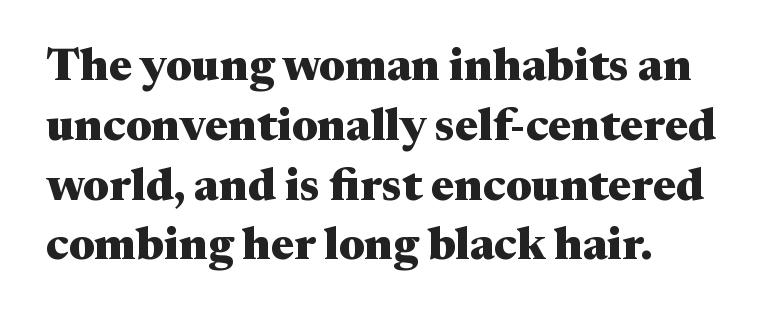
Q: Is the text bold? A: Yes.
Q: Is the text italic (slanted)? A: No, it is upright.
Q: Is the typeface a serif or a sans-serif typeface? A: Serif.
Q: Is the text underlined? A: No.
Q: How is the paragraph aligned? A: Left-aligned.
Q: Is the spacing between letters normal or unusually wide? A: Normal.
Q: Is the spacing between lines tight, normal or loose? A: Normal.
Q: Width (condensed, normal, or wide)? A: Wide.
Q: Stroke contrast? A: Medium.
Q: x-height? A: Medium.
Q: Monospaced? A: No.
